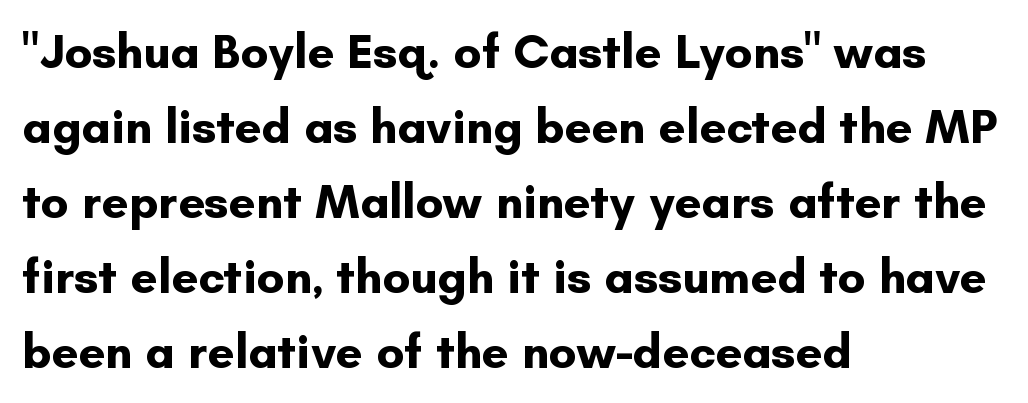
{"serif": "no", "italic": "no", "bold": "yes", "weight": "bold", "width": "normal", "stroke_contrast": "low", "x_height": "small", "monospaced": "no", "underline": "no", "align": "left", "line_spacing": "normal", "line_spacing_ratio": 1.56, "letter_spacing": "normal", "letter_spacing_em": 0.0, "glyph_px": 48}
